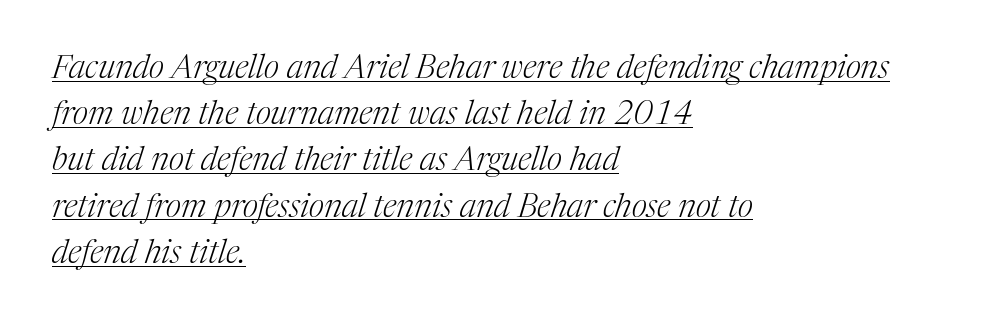
The image shows 33 px light serif type, italic (leaning right); set left-aligned, normal line spacing (1.4x), normal letter spacing, underlined; medium stroke contrast and a medium x-height.
